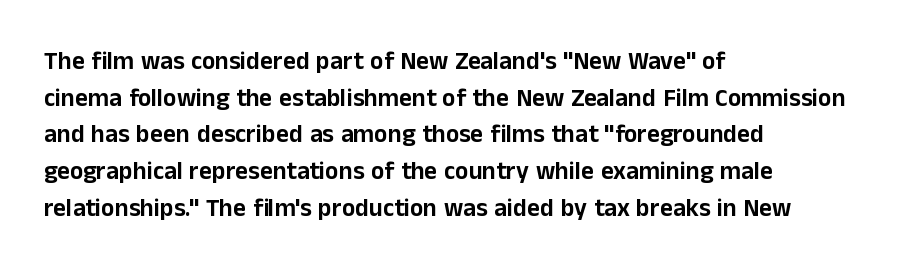
The letters stand straight up with perfectly vertical stems. The tracking reads as untouched default to a designer's eye. Vertical spacing — default. All the whitespace from short lines collects on the right. Bare-footed words on every line.
